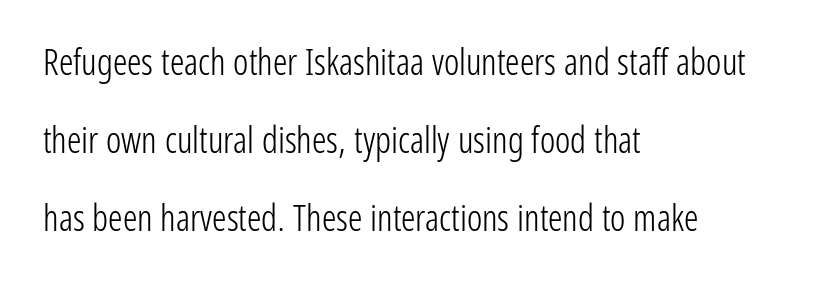
Posture: vertical. Has an underline been added? It has not. Spacing verdict: proportional, widths tailored to each character. Does the type have serifs? No, each stem ends abruptly.
